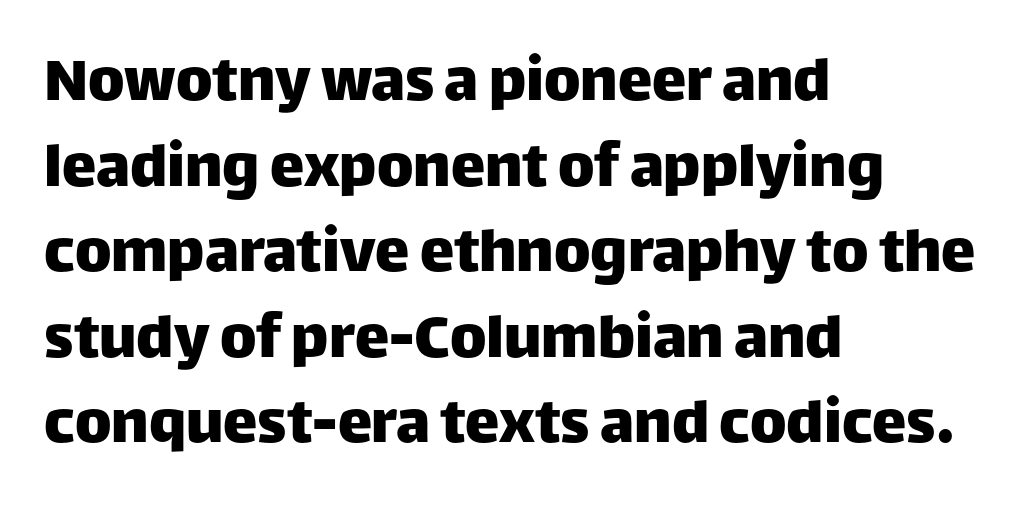
Q: Is the text italic (slanted)? A: No, it is upright.
Q: Is the typeface a serif or a sans-serif typeface? A: Sans-serif.
Q: Is the text underlined? A: No.
Q: How is the paragraph aligned? A: Left-aligned.
Q: Is the spacing between letters normal or unusually wide? A: Normal.
Q: Width (condensed, normal, or wide)? A: Normal.
Q: Stroke contrast? A: Low.
Q: x-height? A: Large.
Q: Monospaced? A: No.
